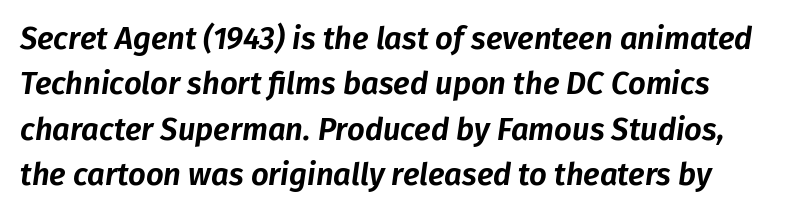
Q: Is the text italic (slanted)? A: Yes, it leans right by about 8 degrees.
Q: Is the text underlined? A: No.
Q: Is the spacing between letters normal or unusually wide? A: Normal.
Q: Is the spacing between lines tight, normal or loose? A: Normal.
Q: Width (condensed, normal, or wide)? A: Normal.
Q: Stroke contrast? A: Low.
Q: x-height? A: Medium.
Q: Monospaced? A: No.
